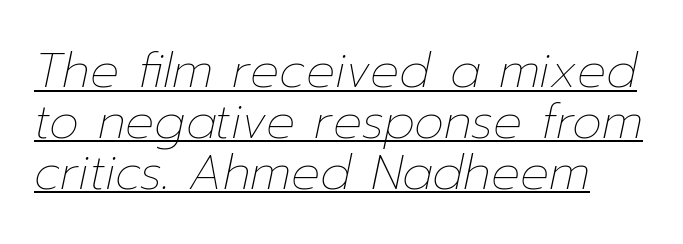
{"italic": "yes", "lean": "right", "slant_degrees": 12, "bold": "no", "weight": "thin", "width": "normal", "stroke_contrast": "low", "x_height": "medium", "monospaced": "no", "underline": "yes", "line_spacing": "tight", "line_spacing_ratio": 1.06, "letter_spacing": "normal", "letter_spacing_em": 0.0, "glyph_px": 48}
